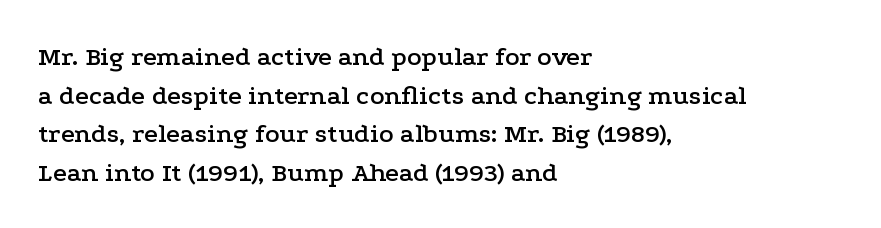
The image shows 27 px text type, upright; set left-aligned, normal line spacing (1.43x), normal letter spacing, not underlined.
